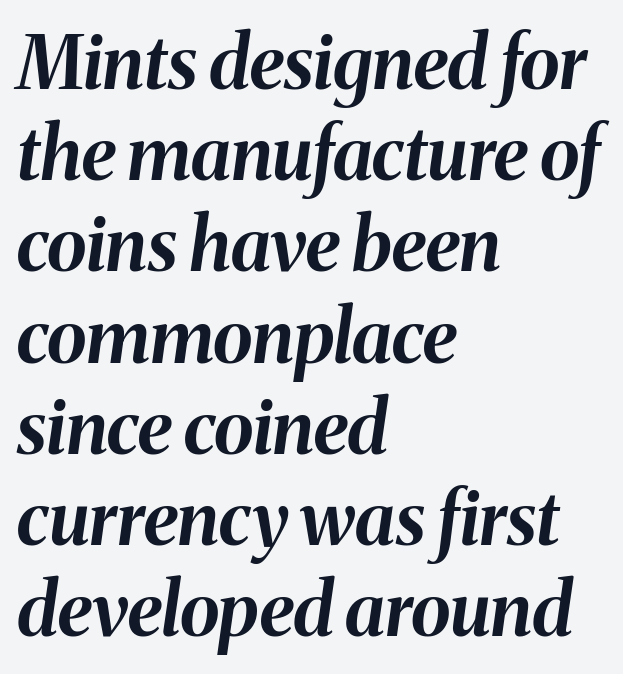
{"italic": "yes", "lean": "right", "slant_degrees": 8, "bold": "yes", "weight": "bold", "width": "normal", "stroke_contrast": "medium", "x_height": "medium", "monospaced": "no", "underline": "no", "align": "left", "line_spacing": "normal", "line_spacing_ratio": 1.25, "letter_spacing": "normal", "letter_spacing_em": 0.0, "glyph_px": 73}
